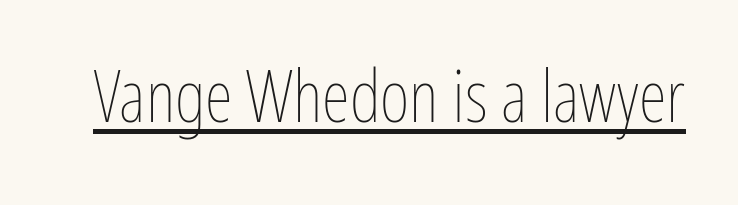
Q: Is the text bold? A: No.
Q: Is the text italic (slanted)? A: No, it is upright.
Q: Is the text underlined? A: Yes.
Q: Is the spacing between letters normal or unusually wide? A: Normal.
Q: Width (condensed, normal, or wide)? A: Condensed.
Q: Stroke contrast? A: Low.
Q: x-height? A: Medium.
Q: Monospaced? A: No.
